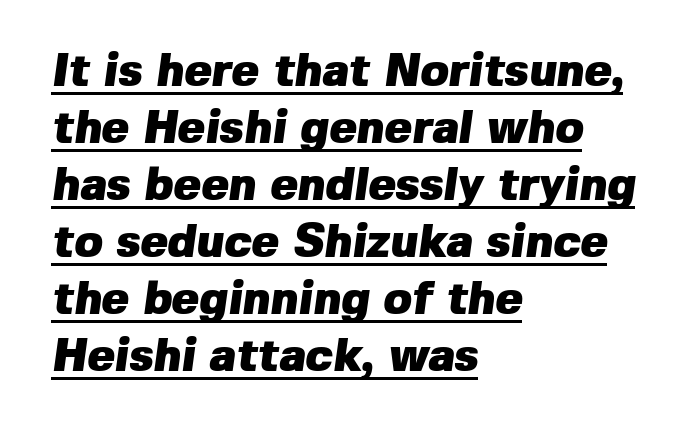
Q: Is the text bold? A: Yes.
Q: Is the typeface a serif or a sans-serif typeface? A: Sans-serif.
Q: Is the text underlined? A: Yes.
Q: How is the paragraph aligned? A: Left-aligned.
Q: Is the spacing between letters normal or unusually wide? A: Normal.
Q: Width (condensed, normal, or wide)? A: Normal.
Q: Stroke contrast? A: Low.
Q: x-height? A: Medium.
Q: Monospaced? A: No.
